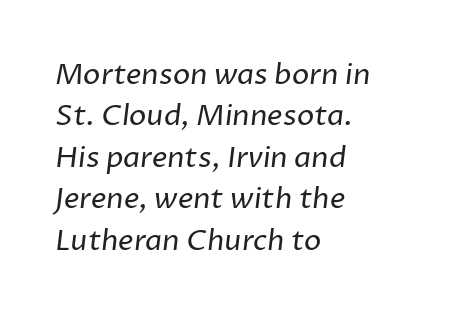
{"serif": "no", "bold": "no", "weight": "regular", "width": "normal", "stroke_contrast": "low", "x_height": "medium", "monospaced": "no", "underline": "no", "align": "left", "line_spacing": "normal", "line_spacing_ratio": 1.43, "letter_spacing": "normal", "letter_spacing_em": 0.0, "glyph_px": 29}
